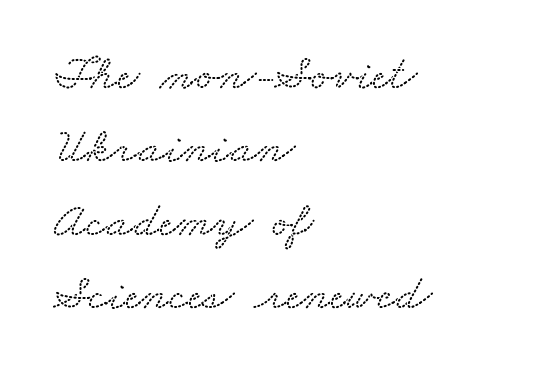
The image shows 50 px wide serif type; set left-aligned, normal line spacing (1.47x), normal letter spacing, not underlined; medium stroke contrast and a small x-height.
